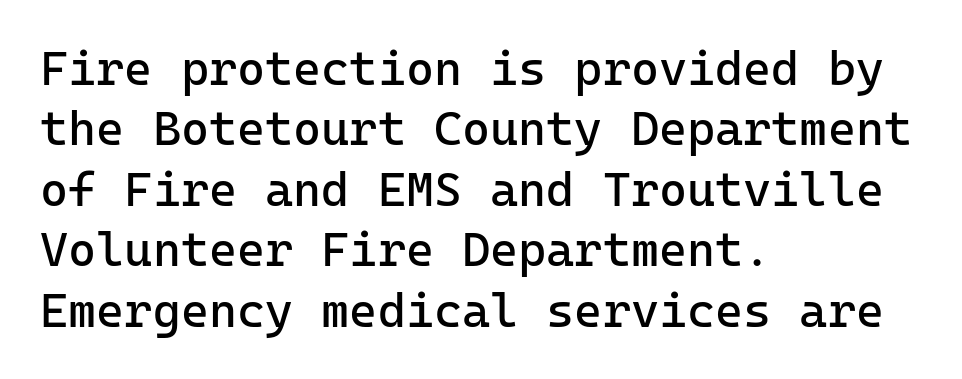
The image shows 48 px regular-weight sans-serif type, upright, monospaced; set left-aligned, normal line spacing (1.26x), normal letter spacing, not underlined; low stroke contrast and a medium x-height.
